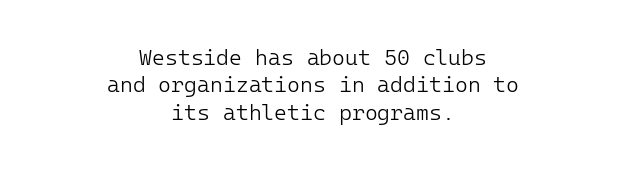
{"italic": "no", "bold": "no", "underline": "no", "align": "center", "line_spacing_ratio": 1.24, "letter_spacing": "normal", "letter_spacing_em": 0.0, "glyph_px": 22}
